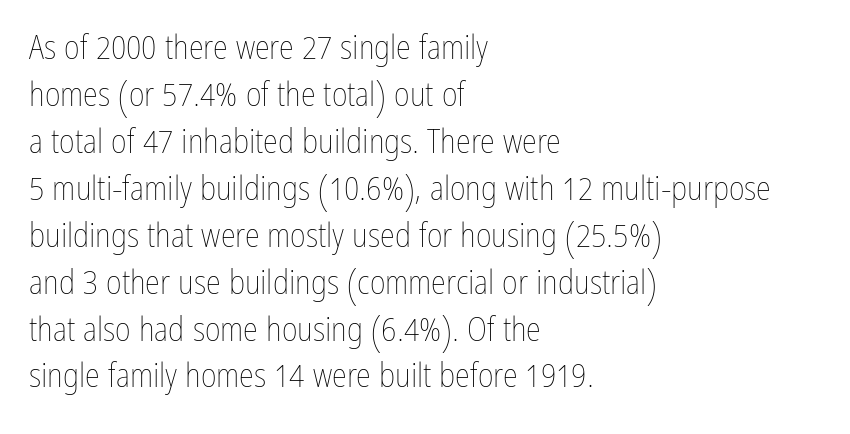
The image shows 34 px thin, condensed type, upright; set left-aligned, normal line spacing (1.38x), normal letter spacing, not underlined; low stroke contrast and a medium x-height.
